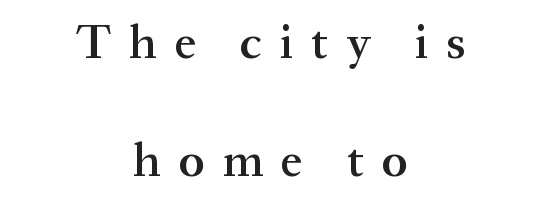
Leftover space on each line is divided equally before and after the words. Quick note: interline space is abundant. Weight check: semibold — heavier than regular, not quite bold. Any mark beneath the type? The region is blank. Are there feet on the stems? There are — it's a serif. The type is letterspaced generously, with wide tracking.
